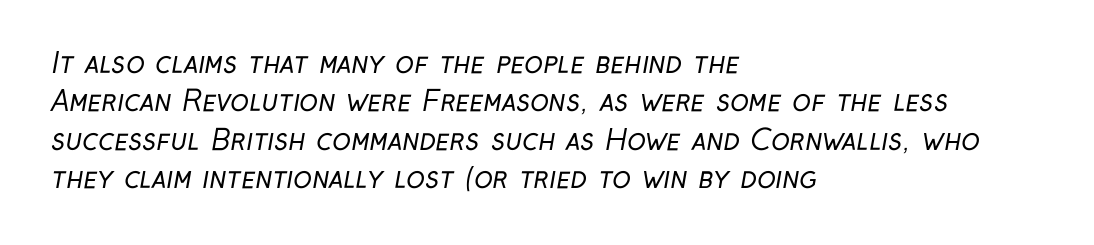
Q: Is the text bold? A: No.
Q: Is the typeface a serif or a sans-serif typeface? A: Sans-serif.
Q: Is the text underlined? A: No.
Q: How is the paragraph aligned? A: Left-aligned.
Q: Is the spacing between letters normal or unusually wide? A: Normal.
Q: Is the spacing between lines tight, normal or loose? A: Normal.
Q: Width (condensed, normal, or wide)? A: Condensed.
Q: Stroke contrast? A: Low.
Q: x-height? A: Medium.
Q: Monospaced? A: No.
